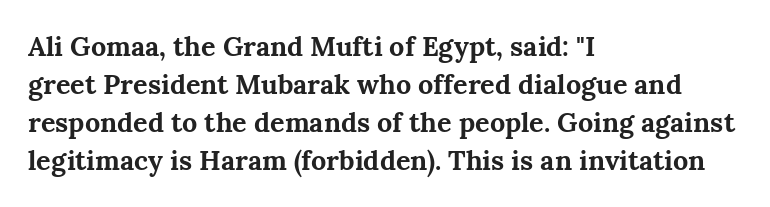
The image shows 27 px bold type, upright; set left-aligned, normal line spacing (1.41x), normal letter spacing, not underlined.
